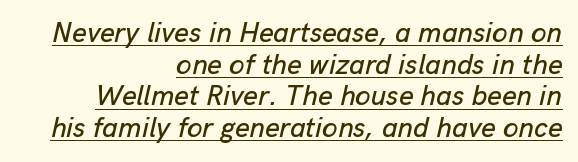
{"italic": "yes", "lean": "right", "slant_degrees": 13, "width": "normal", "stroke_contrast": "low", "x_height": "medium", "monospaced": "no", "underline": "yes", "align": "right", "line_spacing": "tight", "line_spacing_ratio": 1.13, "letter_spacing": "normal", "letter_spacing_em": 0.0, "glyph_px": 28}
